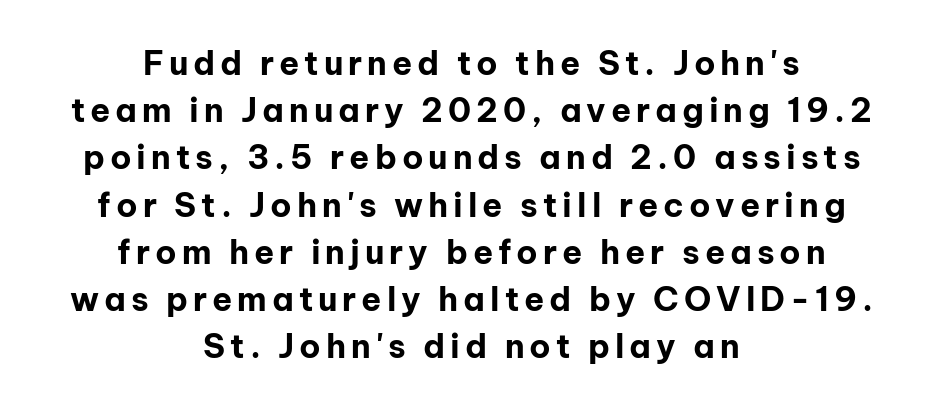
The image shows 33 px bold sans-serif type, upright; set centered, normal line spacing (1.43x), not underlined; low stroke contrast and a medium x-height.
